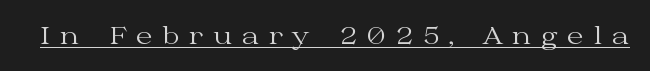
Compared with a typical body face, this is equally light or lighter still. Looks like someone drew a line under every word here. When letters stand straight like this, we call the style roman or upright. Look at the tracking — it's clearly loosened, letters drifting apart.
